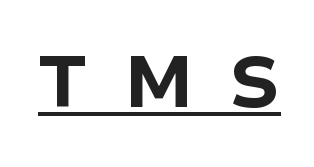
The image shows 72 px bold sans-serif type, upright; set unusually wide letter spacing (+0.49 em), underlined; low stroke contrast and a medium x-height.
